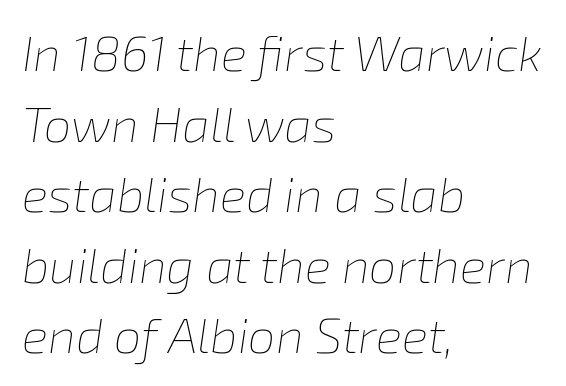
Look at the tracking — it's just the regular setting, nothing added. What's the leading like? Ordinary, nothing unusual. A classic flush-left, rag-right setting is used for this passage. Varying glyph widths throughout — classic text-font behaviour. Designer's note — italics engaged.
